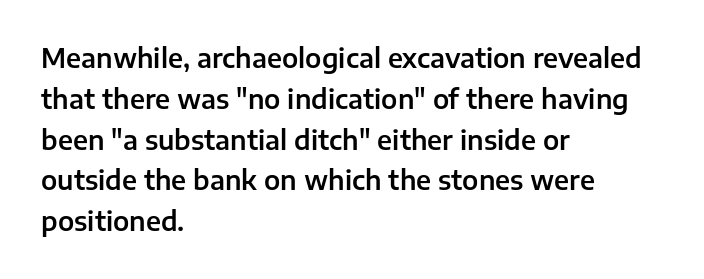
Q: Is the text italic (slanted)? A: No, it is upright.
Q: Is the text underlined? A: No.
Q: How is the paragraph aligned? A: Left-aligned.
Q: Is the spacing between letters normal or unusually wide? A: Normal.
Q: Is the spacing between lines tight, normal or loose? A: Normal.
